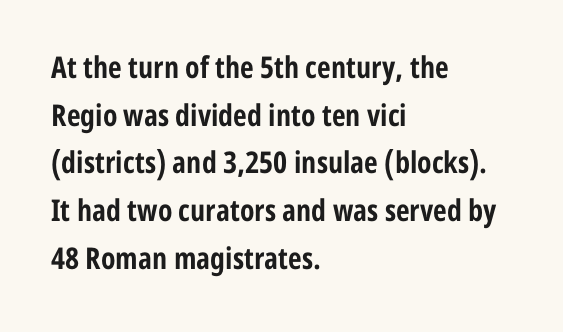
Q: Is the text bold? A: Yes.
Q: Is the text italic (slanted)? A: No, it is upright.
Q: Is the typeface a serif or a sans-serif typeface? A: Sans-serif.
Q: Is the text underlined? A: No.
Q: How is the paragraph aligned? A: Left-aligned.
Q: Is the spacing between letters normal or unusually wide? A: Normal.
Q: Is the spacing between lines tight, normal or loose? A: Normal.
Q: Width (condensed, normal, or wide)? A: Condensed.
Q: Stroke contrast? A: Low.
Q: x-height? A: Medium.
Q: Monospaced? A: No.
